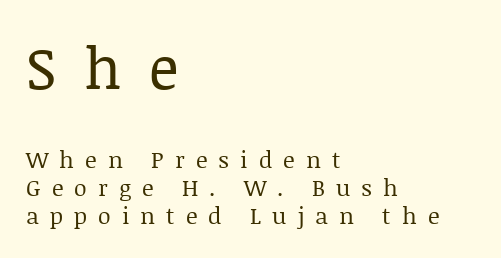
The image shows 58 px regular-weight serif type, upright; set left-aligned, line spacing 1.22x, unusually wide letter spacing (+0.48 em), not underlined; the first (top) block is 2.52x larger; low stroke contrast and a large x-height.
